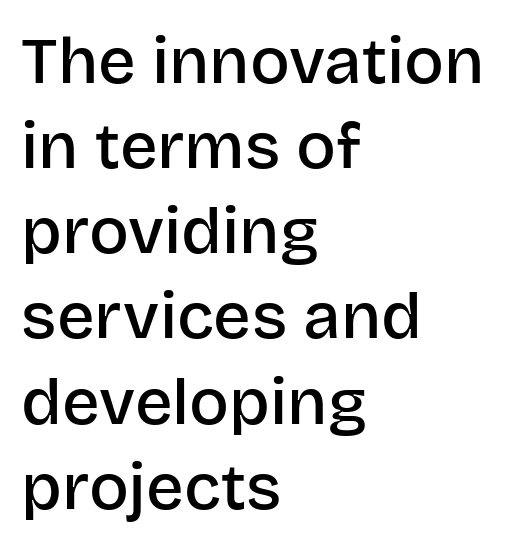
{"serif": "no", "italic": "no", "bold": "semi", "weight": "semibold", "width": "normal", "stroke_contrast": "low", "x_height": "large", "monospaced": "no", "underline": "no", "align": "left", "line_spacing": "normal", "line_spacing_ratio": 1.29, "letter_spacing": "normal", "letter_spacing_em": 0.0, "glyph_px": 66}
